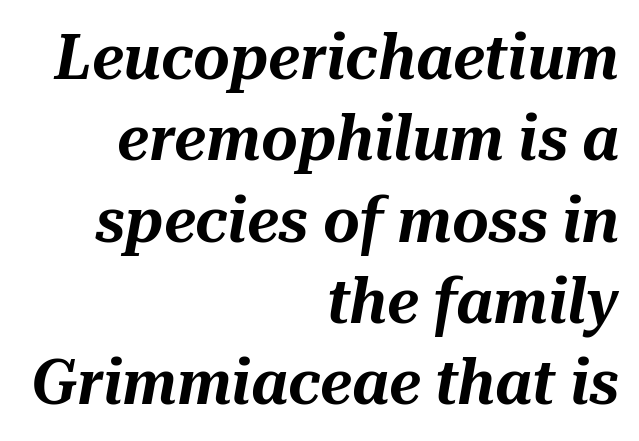
{"italic": "yes", "lean": "right", "slant_degrees": 10, "width": "normal", "stroke_contrast": "medium", "x_height": "medium", "monospaced": "no", "underline": "no", "align": "right", "line_spacing": "normal", "line_spacing_ratio": 1.29, "letter_spacing": "normal", "letter_spacing_em": 0.0, "glyph_px": 63}
